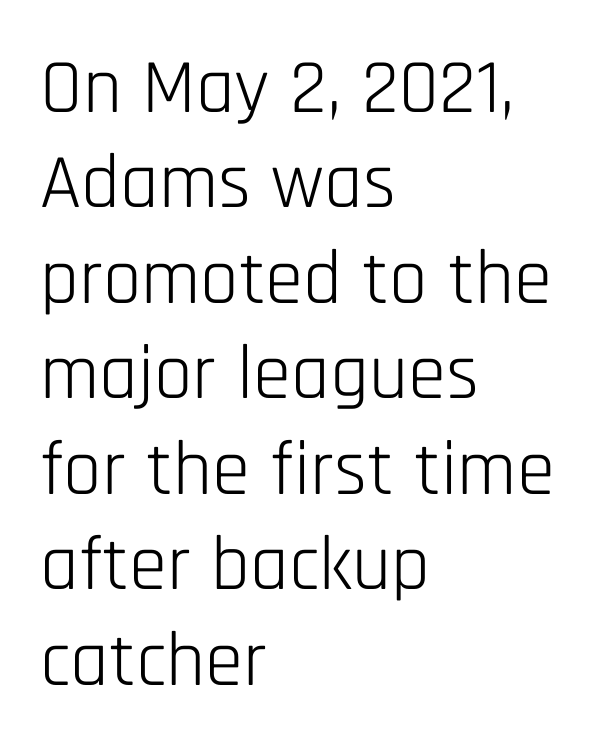
Q: Is the text bold? A: No.
Q: Is the text italic (slanted)? A: No, it is upright.
Q: Is the typeface a serif or a sans-serif typeface? A: Sans-serif.
Q: Is the text underlined? A: No.
Q: How is the paragraph aligned? A: Left-aligned.
Q: Is the spacing between letters normal or unusually wide? A: Normal.
Q: Width (condensed, normal, or wide)? A: Condensed.
Q: Stroke contrast? A: Low.
Q: x-height? A: Large.
Q: Monospaced? A: No.
